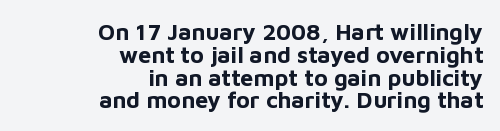
{"italic": "no", "bold": "yes", "underline": "no", "align": "right", "line_spacing": "tight", "line_spacing_ratio": 0.99, "letter_spacing": "normal", "letter_spacing_em": 0.0, "glyph_px": 23}
